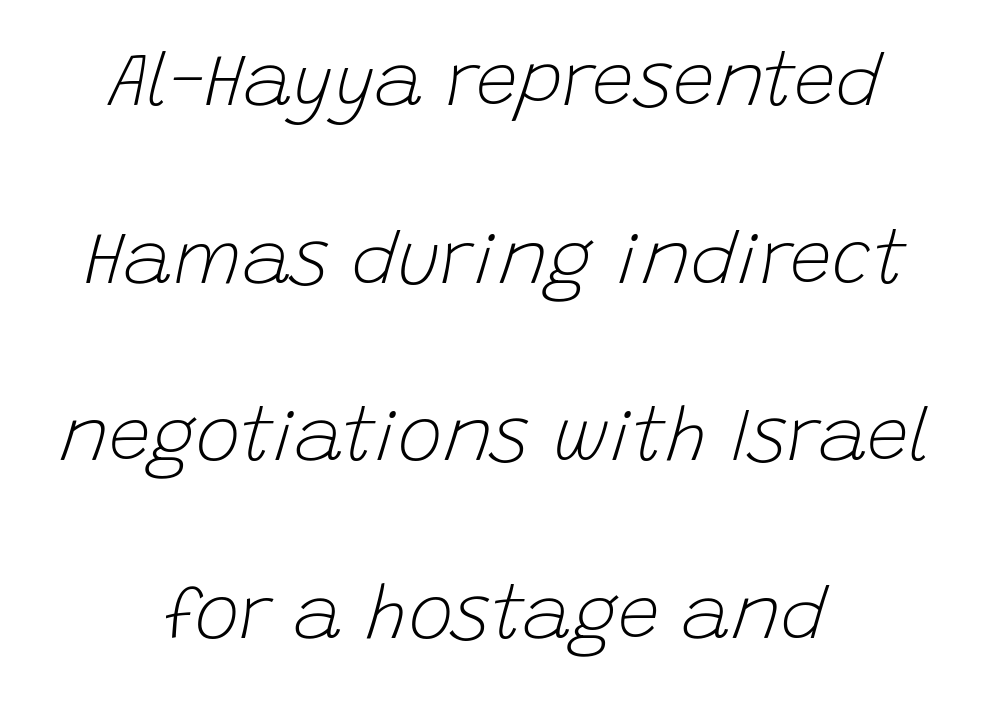
{"italic": "yes", "lean": "right", "slant_degrees": 15, "bold": "no", "weight": "light", "width": "normal", "stroke_contrast": "low", "x_height": "large", "monospaced": "no", "underline": "no", "align": "center", "line_spacing": "loose", "line_spacing_ratio": 2.37, "letter_spacing": "normal", "letter_spacing_em": 0.0, "glyph_px": 75}
